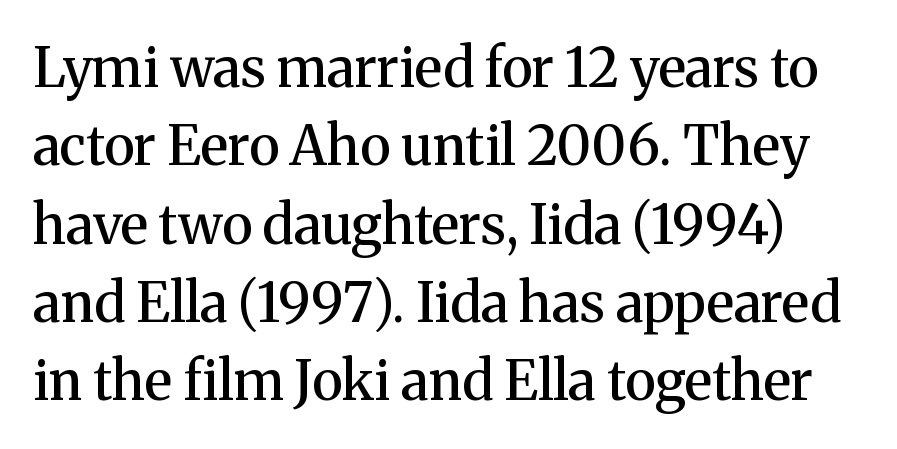
The image shows 54 px semibold serif type, upright; set normal line spacing (1.45x), normal letter spacing, not underlined; medium stroke contrast and a medium x-height.
